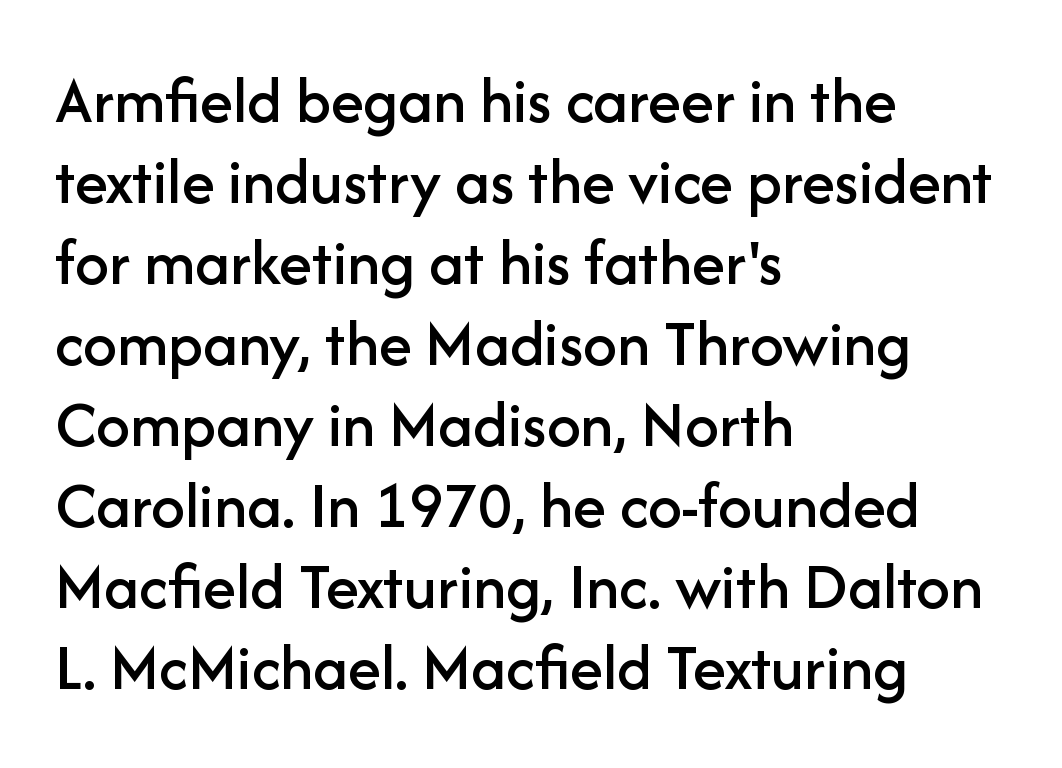
Posture: upright roman. Notice how the passage keeps a crisp vertical edge on the left only. Lines of text with bare space underneath. Is this a sans? Yes — the strokes have no serifs. How are the letters spaced? Ordinarily, with no added tracking. The passage shown is typed in a proportional face where columns would drift.
